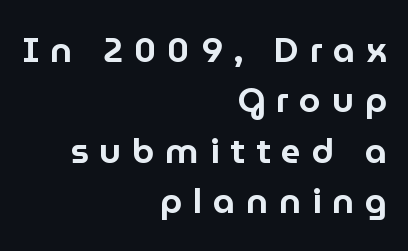
{"serif": "no", "italic": "no", "width": "normal", "stroke_contrast": "low", "x_height": "medium", "monospaced": "no", "underline": "no", "align": "right", "line_spacing": "normal", "line_spacing_ratio": 1.44, "letter_spacing": "wide", "letter_spacing_em": 0.31, "glyph_px": 35}
